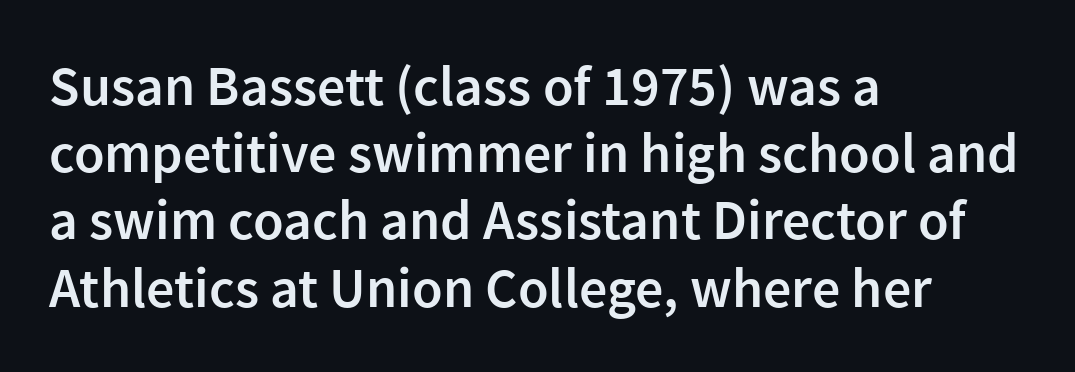
Q: Is the text bold? A: Semi-bold.
Q: Is the text italic (slanted)? A: No, it is upright.
Q: Is the typeface a serif or a sans-serif typeface? A: Sans-serif.
Q: Is the text underlined? A: No.
Q: How is the paragraph aligned? A: Left-aligned.
Q: Is the spacing between letters normal or unusually wide? A: Normal.
Q: Width (condensed, normal, or wide)? A: Normal.
Q: Stroke contrast? A: Low.
Q: x-height? A: Medium.
Q: Monospaced? A: No.
